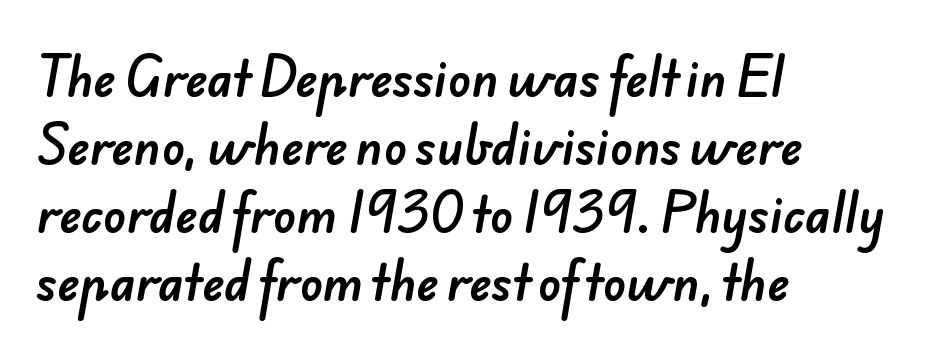
{"serif": "no", "width": "normal", "stroke_contrast": "low", "x_height": "small", "monospaced": "no", "underline": "no", "align": "left", "line_spacing": "normal", "line_spacing_ratio": 1.45, "letter_spacing": "normal", "letter_spacing_em": 0.0, "glyph_px": 47}
